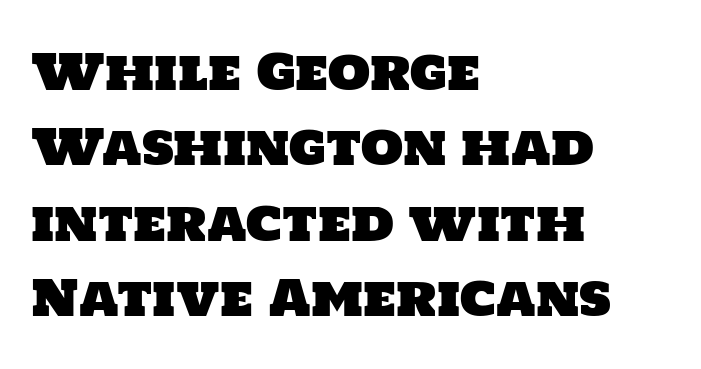
Compared with typical body copy, the letter spacing here is the same. This sample uses a sans-serif face. Check under the words: just untouched page. This sample is left-justified, so line endings fall wherever the words run out. Vertical spacing — default.
